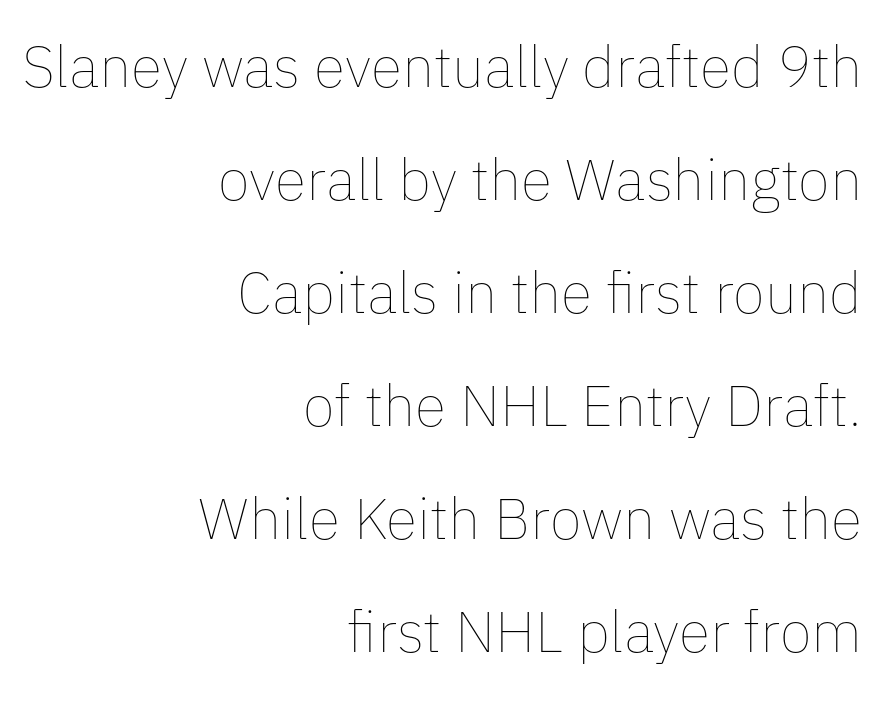
Students, note that the glyphs here touch the page at normal intervals. Caption: multi-line text, flush right, ragged left. When letters stand straight like this, we call the style roman or upright. The gap between lines stays unmarked.
